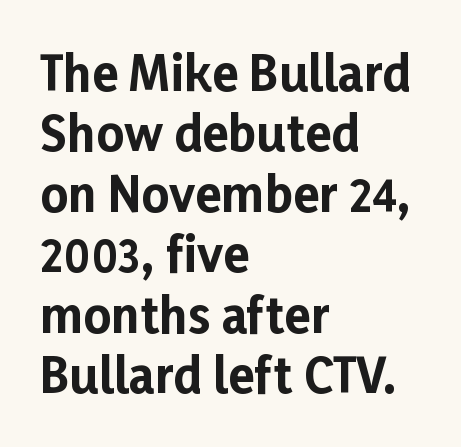
This is the regular roman posture of the typeface. The letters carry no serifs — their stems end cleanly without finishing strokes. Observe the ordinary spacing: letters are neighbours, not strangers. The area under the type is left untouched. Stroke thickness is high; the sample reads as a true bold. The lines sit at an ordinary, default distance from one another.
